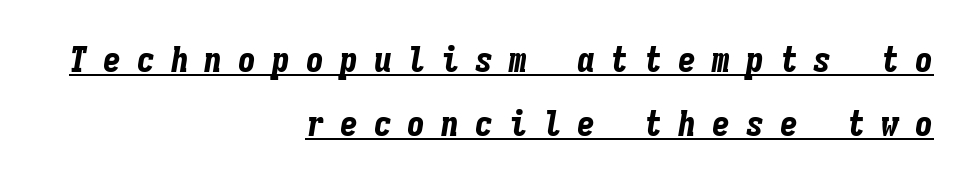
Q: Is the text bold? A: Yes.
Q: Is the text italic (slanted)? A: Yes, it leans right by about 9 degrees.
Q: Is the text underlined? A: Yes.
Q: How is the paragraph aligned? A: Right-aligned.
Q: Is the spacing between letters normal or unusually wide? A: Unusually wide.
Q: Width (condensed, normal, or wide)? A: Condensed.
Q: Stroke contrast? A: Low.
Q: x-height? A: Medium.
Q: Monospaced? A: Yes.
